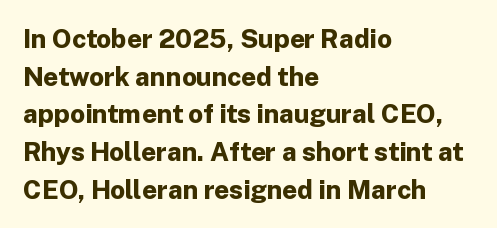
Q: Is the text bold? A: Yes.
Q: Is the text italic (slanted)? A: No, it is upright.
Q: Is the text underlined? A: No.
Q: How is the paragraph aligned? A: Left-aligned.
Q: Is the spacing between letters normal or unusually wide? A: Normal.
Q: Is the spacing between lines tight, normal or loose? A: Normal.
